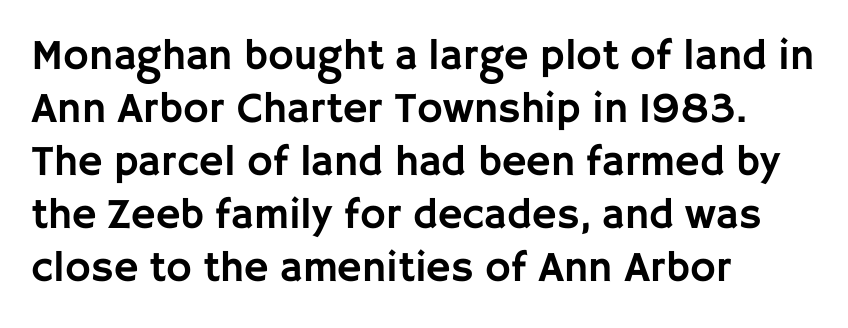
Q: Is the text italic (slanted)? A: No, it is upright.
Q: Is the typeface a serif or a sans-serif typeface? A: Sans-serif.
Q: Is the text underlined? A: No.
Q: How is the paragraph aligned? A: Left-aligned.
Q: Is the spacing between letters normal or unusually wide? A: Normal.
Q: Width (condensed, normal, or wide)? A: Normal.
Q: Stroke contrast? A: Low.
Q: x-height? A: Large.
Q: Monospaced? A: No.
